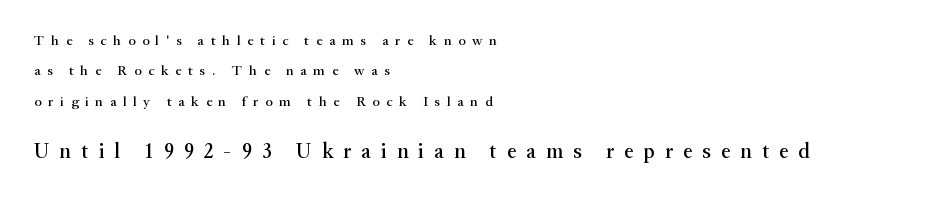
{"italic": "no", "underline": "no", "align": "left", "line_spacing": "loose", "line_spacing_ratio": 2.17, "letter_spacing": "wide", "letter_spacing_em": 0.48, "larger_block": "second", "size_ratio": 1.5, "glyph_px": 21}
